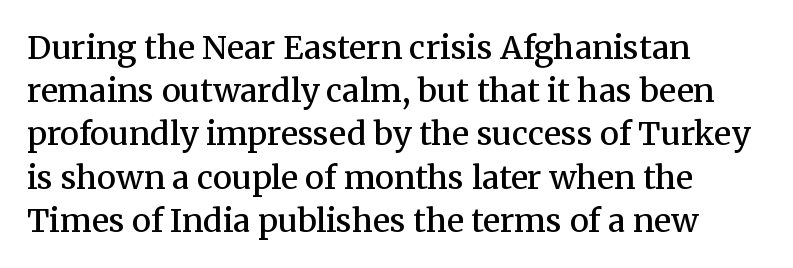
The image shows 32 px semibold serif type, upright; set left-aligned, normal line spacing (1.35x), normal letter spacing, not underlined; medium stroke contrast and a medium x-height.
